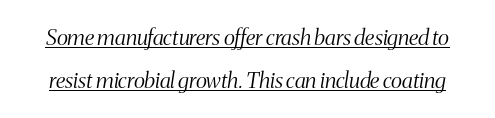
The image shows 22 px text type, italic (leaning right); set loose line spacing (1.96x), normal letter spacing, underlined.
